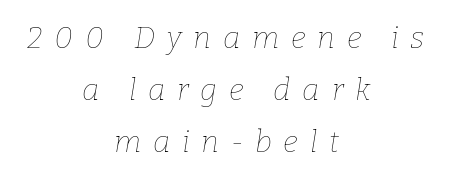
Nothing heavy about these letters — not bold at all. The glyphs look as if they've been sheared to an angle. Alignment: centered. Think of a printed novel: that variable character pitch is what you see here. Substantial extra tracking has been applied to these lines.
